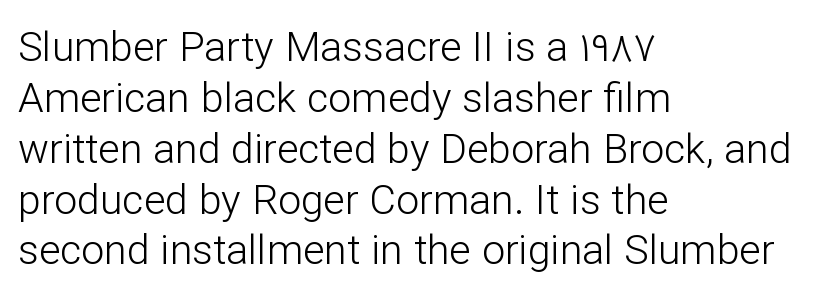
Q: Is the text bold? A: No.
Q: Is the text italic (slanted)? A: No, it is upright.
Q: Is the typeface a serif or a sans-serif typeface? A: Sans-serif.
Q: Is the text underlined? A: No.
Q: How is the paragraph aligned? A: Left-aligned.
Q: Is the spacing between letters normal or unusually wide? A: Normal.
Q: Width (condensed, normal, or wide)? A: Normal.
Q: Stroke contrast? A: Low.
Q: x-height? A: Medium.
Q: Monospaced? A: No.
